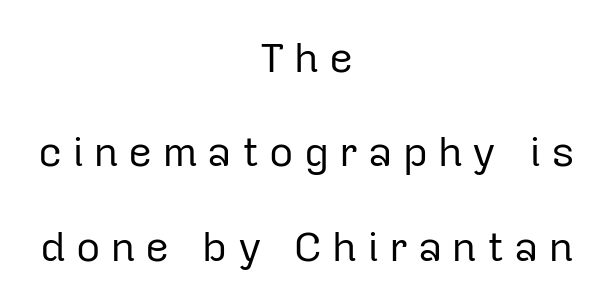
The image shows 42 px regular-weight sans-serif type, upright; set centered, loose line spacing (2.25x), unusually wide letter spacing (+0.24 em), not underlined; low stroke contrast and a medium x-height.
